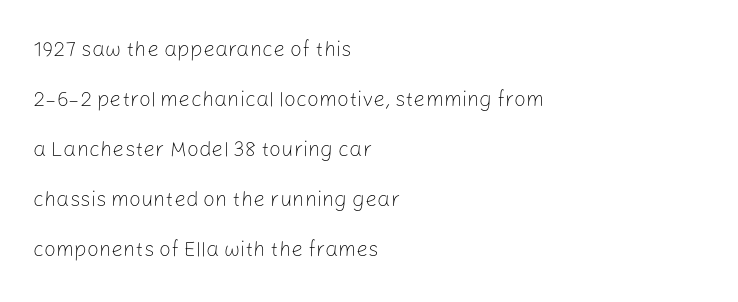
{"italic": "no", "bold": "no", "underline": "no", "align": "left", "line_spacing": "loose", "line_spacing_ratio": 2.38, "letter_spacing": "normal", "letter_spacing_em": 0.0, "glyph_px": 21}
